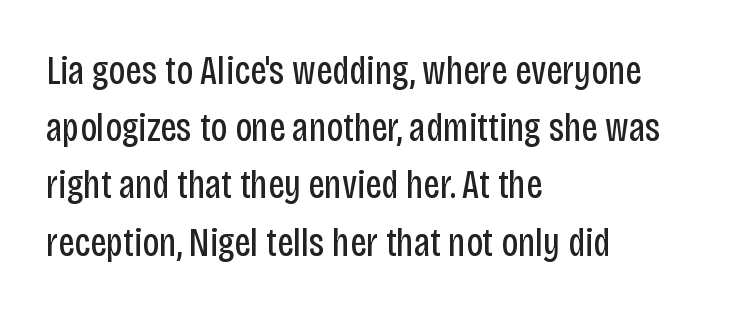
Weight class: somewhere from thin through regular. Glance below the letters and you will spot only blank space. Leftover space on each line is placed entirely after the last word. The type family on display is of the sans-serif kind. Rendered with straight, roman letterforms.
